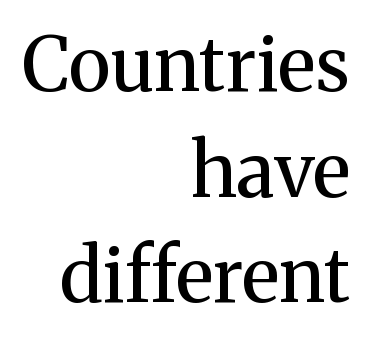
Q: Is the text bold? A: No.
Q: Is the text italic (slanted)? A: No, it is upright.
Q: Is the typeface a serif or a sans-serif typeface? A: Serif.
Q: Is the text underlined? A: No.
Q: How is the paragraph aligned? A: Right-aligned.
Q: Is the spacing between letters normal or unusually wide? A: Normal.
Q: Is the spacing between lines tight, normal or loose? A: Normal.
Q: Width (condensed, normal, or wide)? A: Normal.
Q: Stroke contrast? A: Medium.
Q: x-height? A: Medium.
Q: Monospaced? A: No.
